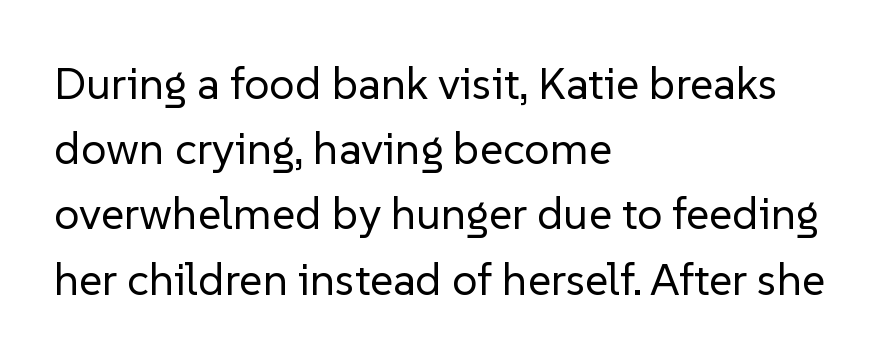
You could not count columns in this text — the font is proportionally spaced. Each letter's strokes conclude bluntly, with no projecting serifs. Posture: vertical. Left-aligned paragraph, ragged on the right. Descenders hang freely into open space. Spacing between characters is what you'd get straight out of the box.
